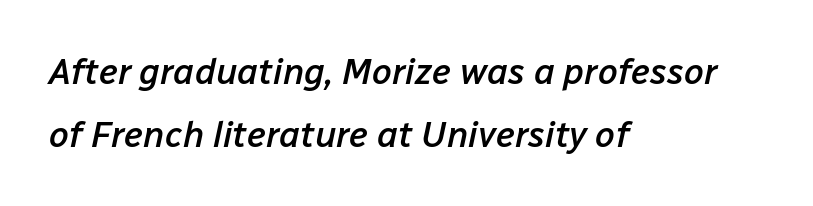
Characters follow at the spacing the type designer built in. Notice how the passage keeps a crisp vertical edge on the left only. There's an unmistakable incline to the writing here. A bit beefed up — I'd call it semibold rather than bold. You could not count columns in this text — the font is proportionally spaced.
